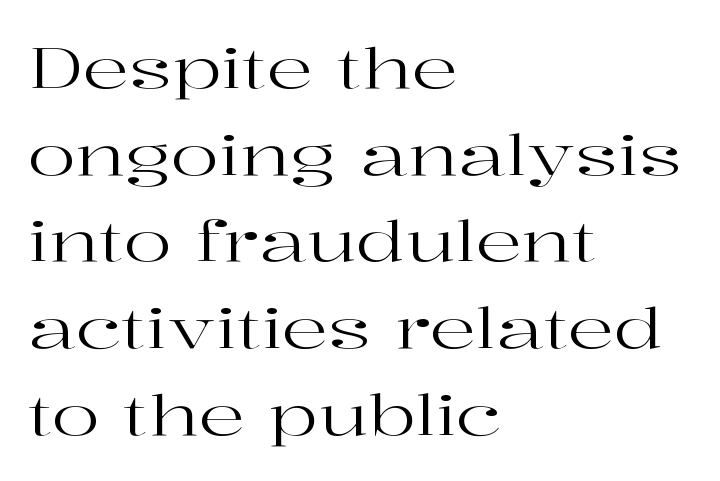
Q: Is the text bold? A: No.
Q: Is the text italic (slanted)? A: No, it is upright.
Q: Is the typeface a serif or a sans-serif typeface? A: Serif.
Q: Is the text underlined? A: No.
Q: How is the paragraph aligned? A: Left-aligned.
Q: Is the spacing between letters normal or unusually wide? A: Normal.
Q: Is the spacing between lines tight, normal or loose? A: Normal.
Q: Width (condensed, normal, or wide)? A: Wide.
Q: Stroke contrast? A: High.
Q: x-height? A: Medium.
Q: Monospaced? A: No.
